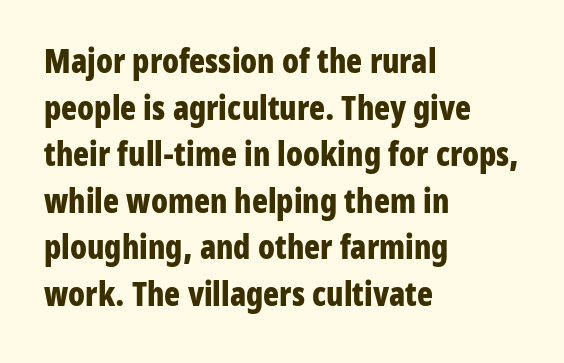
{"serif": "no", "italic": "no", "bold": "yes", "weight": "bold", "width": "condensed", "stroke_contrast": "low", "x_height": "medium", "monospaced": "no", "underline": "no", "align": "left", "line_spacing": "normal", "line_spacing_ratio": 1.41, "letter_spacing": "normal", "letter_spacing_em": 0.0, "glyph_px": 33}
